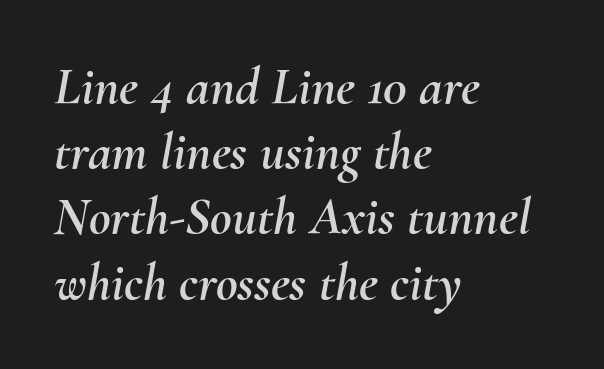
{"italic": "yes", "lean": "right", "slant_degrees": 10, "width": "normal", "stroke_contrast": "medium", "x_height": "small", "monospaced": "no", "underline": "no", "align": "left", "line_spacing_ratio": 1.23, "letter_spacing": "normal", "letter_spacing_em": 0.0, "glyph_px": 53}
